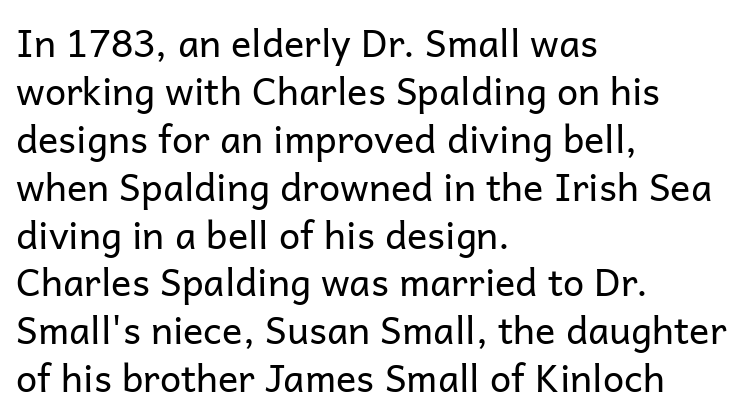
Q: Is the text bold? A: No.
Q: Is the text italic (slanted)? A: No, it is upright.
Q: Is the typeface a serif or a sans-serif typeface? A: Sans-serif.
Q: Is the text underlined? A: No.
Q: How is the paragraph aligned? A: Left-aligned.
Q: Is the spacing between letters normal or unusually wide? A: Normal.
Q: Is the spacing between lines tight, normal or loose? A: Normal.
Q: Width (condensed, normal, or wide)? A: Normal.
Q: Stroke contrast? A: Low.
Q: x-height? A: Medium.
Q: Monospaced? A: No.
